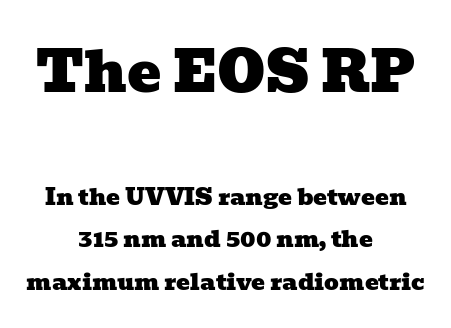
Q: Is the typeface a serif or a sans-serif typeface? A: Serif.
Q: Is the text underlined? A: No.
Q: How is the paragraph aligned? A: Centered.
Q: Is the spacing between letters normal or unusually wide? A: Normal.
Q: Which block of text is set in a larger size, the first (top) or the second (bottom)? A: The first (top) one.
Q: Width (condensed, normal, or wide)? A: Wide.
Q: Stroke contrast? A: Low.
Q: x-height? A: Medium.
Q: Monospaced? A: No.
